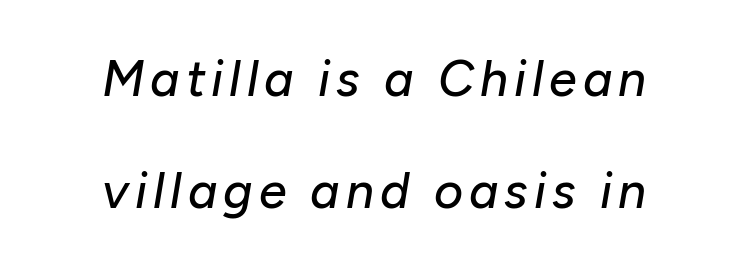
The passage shown is typed in a proportional face where columns would drift. The glyphs look as if they've been sheared to an angle. The setting favours the middle, as headings and verse often do. The rendering uses a large line-height, opening up the rows. Only glyphs here, with clear space below each row.
